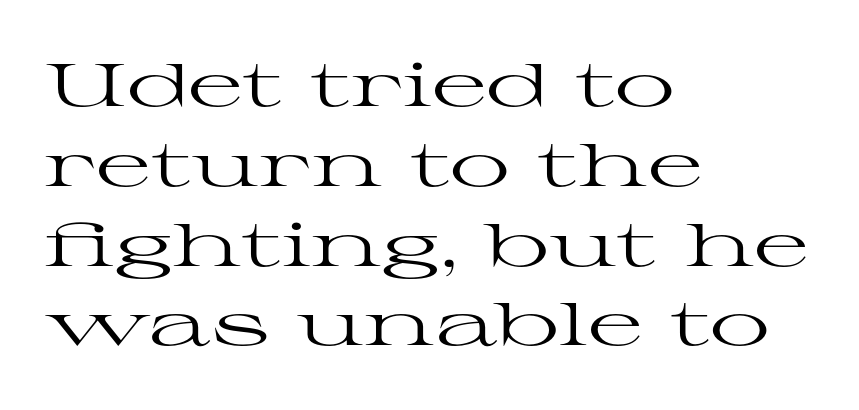
The image shows 60 px regular-weight, wide serif type, upright; set left-aligned, normal line spacing (1.33x), normal letter spacing, not underlined; high stroke contrast and a medium x-height.
